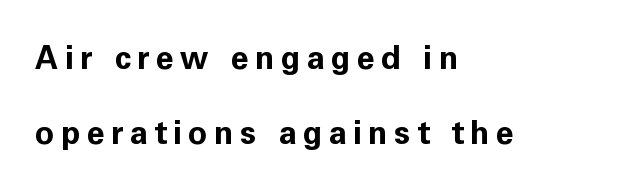
Q: Is the text bold? A: Yes.
Q: Is the text italic (slanted)? A: No, it is upright.
Q: Is the typeface a serif or a sans-serif typeface? A: Sans-serif.
Q: Is the text underlined? A: No.
Q: How is the paragraph aligned? A: Left-aligned.
Q: Is the spacing between letters normal or unusually wide? A: Unusually wide.
Q: Is the spacing between lines tight, normal or loose? A: Loose.
Q: Width (condensed, normal, or wide)? A: Normal.
Q: Stroke contrast? A: Low.
Q: x-height? A: Medium.
Q: Monospaced? A: No.
